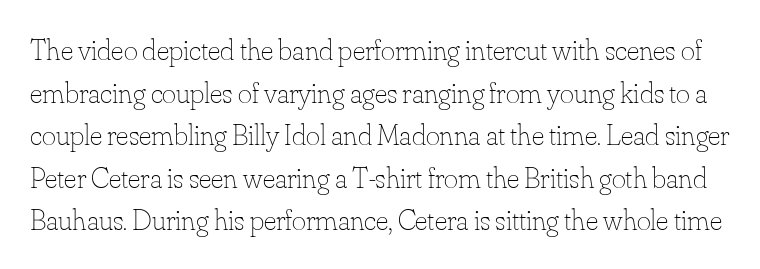
The image shows 30 px thin type, upright; set normal line spacing (1.42x), normal letter spacing, not underlined; low stroke contrast and a small x-height.
